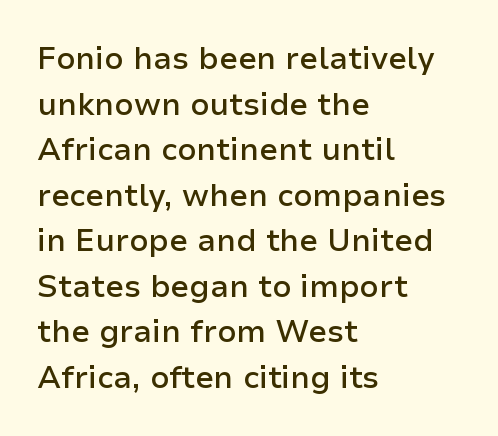
{"serif": "no", "italic": "no", "bold": "semi", "weight": "semibold", "width": "normal", "stroke_contrast": "low", "x_height": "medium", "monospaced": "no", "underline": "no", "align": "left", "line_spacing": "normal", "line_spacing_ratio": 1.47, "letter_spacing": "normal", "letter_spacing_em": 0.0, "glyph_px": 31}
